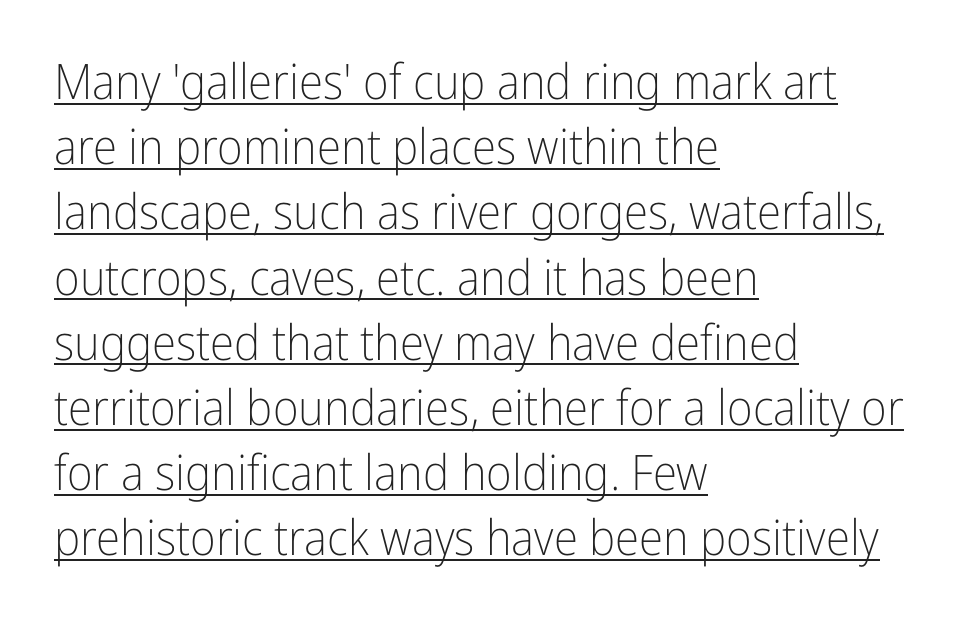
You could not count columns in this text — the font is proportionally spaced. Stems here are at most as thick as an everyday book face. The lines sit at an ordinary, default distance from one another. Are there feet on the stems? There aren't — it's a sans. Upright lettering throughout. Look at the tracking — it's just the regular setting, nothing added.
